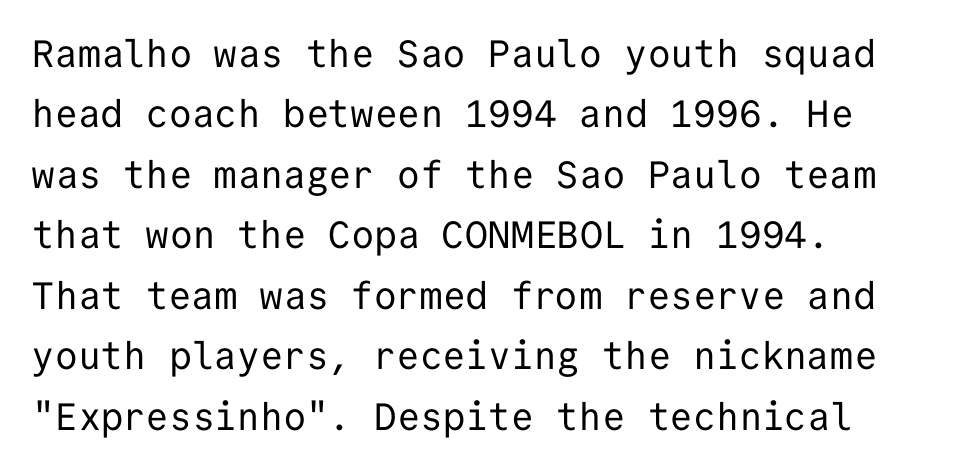
Q: Is the text bold? A: No.
Q: Is the text italic (slanted)? A: No, it is upright.
Q: Is the typeface a serif or a sans-serif typeface? A: Sans-serif.
Q: Is the text underlined? A: No.
Q: How is the paragraph aligned? A: Left-aligned.
Q: Is the spacing between letters normal or unusually wide? A: Normal.
Q: Is the spacing between lines tight, normal or loose? A: Normal.
Q: Width (condensed, normal, or wide)? A: Normal.
Q: Stroke contrast? A: Low.
Q: x-height? A: Medium.
Q: Monospaced? A: Yes.
